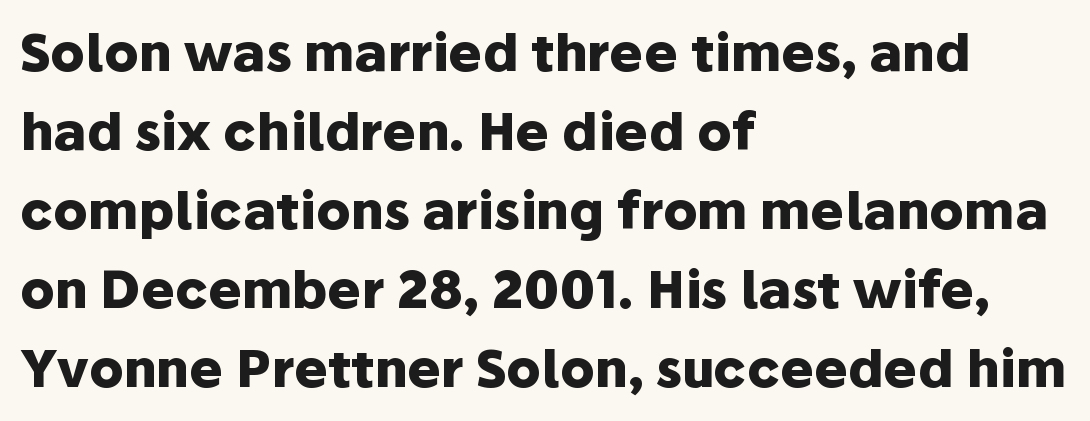
Q: Is the text bold? A: Yes.
Q: Is the text italic (slanted)? A: No, it is upright.
Q: Is the typeface a serif or a sans-serif typeface? A: Sans-serif.
Q: Is the text underlined? A: No.
Q: How is the paragraph aligned? A: Left-aligned.
Q: Is the spacing between letters normal or unusually wide? A: Normal.
Q: Is the spacing between lines tight, normal or loose? A: Normal.
Q: Width (condensed, normal, or wide)? A: Normal.
Q: Stroke contrast? A: Low.
Q: x-height? A: Medium.
Q: Monospaced? A: No.
